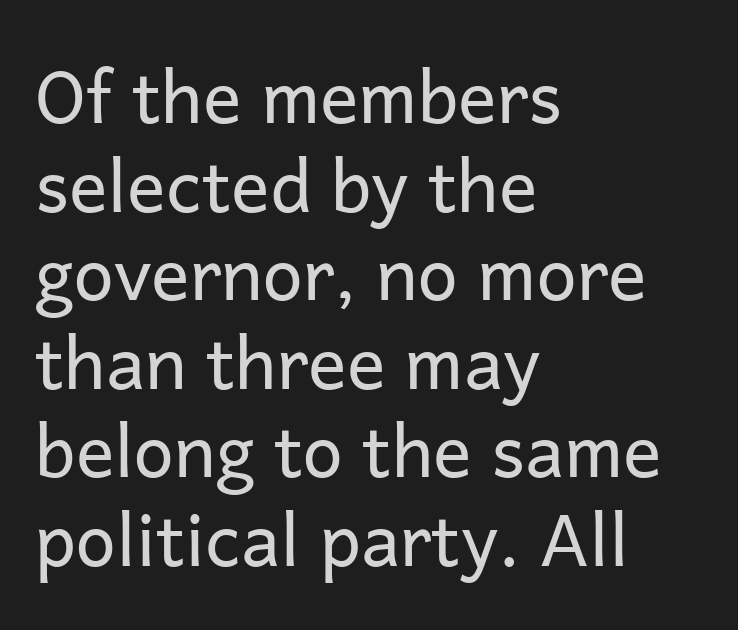
{"serif": "no", "italic": "no", "bold": "no", "weight": "regular", "width": "normal", "stroke_contrast": "low", "x_height": "medium", "monospaced": "no", "underline": "no", "align": "left", "line_spacing_ratio": 1.23, "letter_spacing": "normal", "letter_spacing_em": 0.0, "glyph_px": 72}
